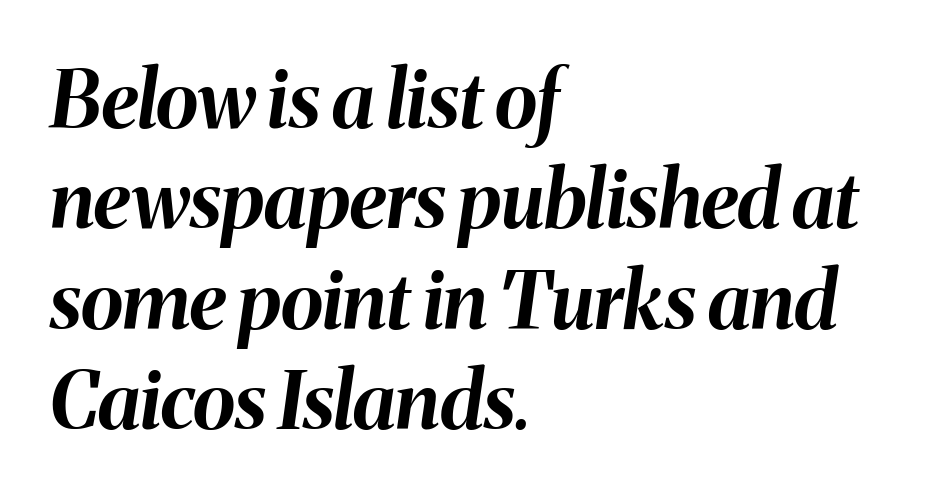
The image shows 79 px bold type, italic (leaning right); set left-aligned, normal line spacing (1.27x), normal letter spacing, not underlined; medium stroke contrast and a medium x-height.
